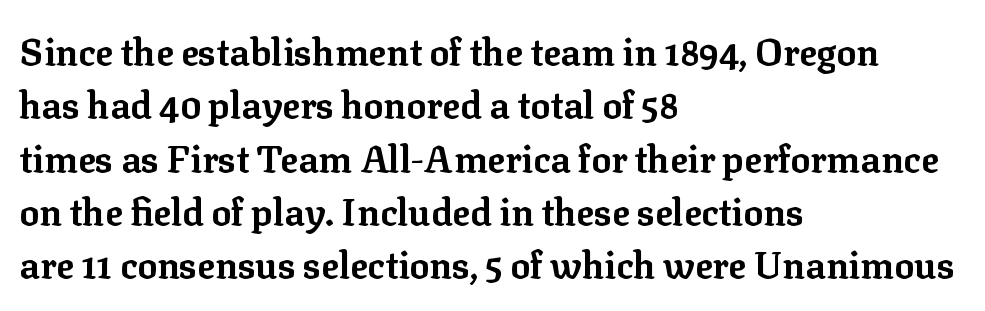
The specimen reads as upright at a glance. The lines sit at an ordinary, default distance from one another. A serif font was chosen for this passage. Line beginnings align vertically; line endings do not. Each row of text sits above clean, open space. There is no visible air inserted between adjacent glyphs.
